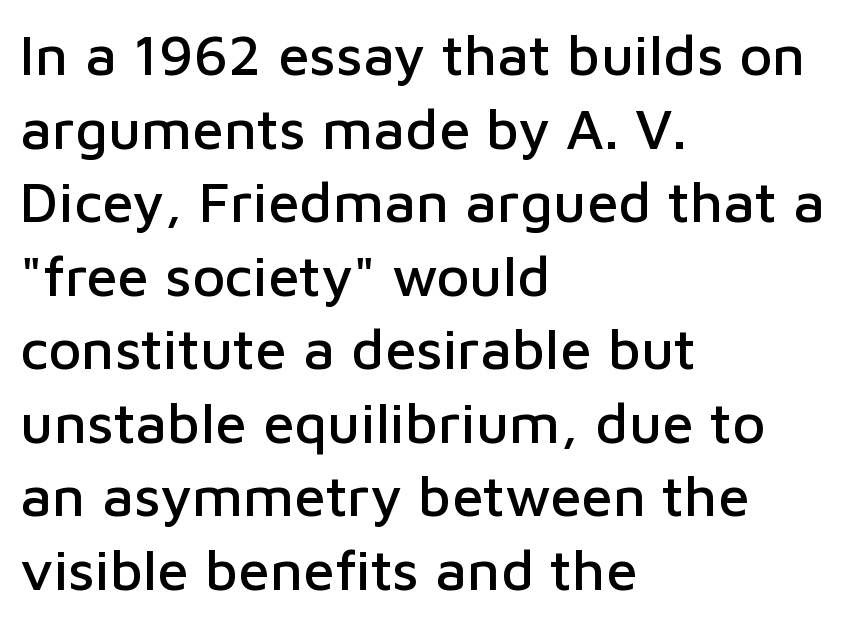
Q: Is the text italic (slanted)? A: No, it is upright.
Q: Is the typeface a serif or a sans-serif typeface? A: Sans-serif.
Q: Is the text underlined? A: No.
Q: How is the paragraph aligned? A: Left-aligned.
Q: Is the spacing between letters normal or unusually wide? A: Normal.
Q: Is the spacing between lines tight, normal or loose? A: Normal.
Q: Width (condensed, normal, or wide)? A: Normal.
Q: Stroke contrast? A: Low.
Q: x-height? A: Medium.
Q: Monospaced? A: No.
